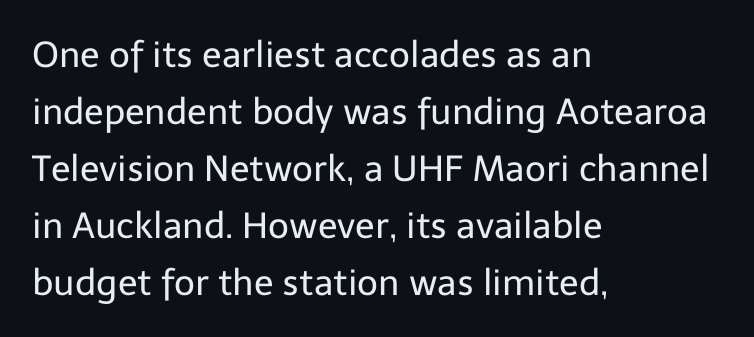
Look at the bottom of the vertical strokes: they stop flat, with no serifs. The passage shown stacks its lines at a standard gap. The compositor pushed each line to the left boundary. Unbolded letterforms with no extra heft. Tracking value appears to be zero — textbook default spacing.
